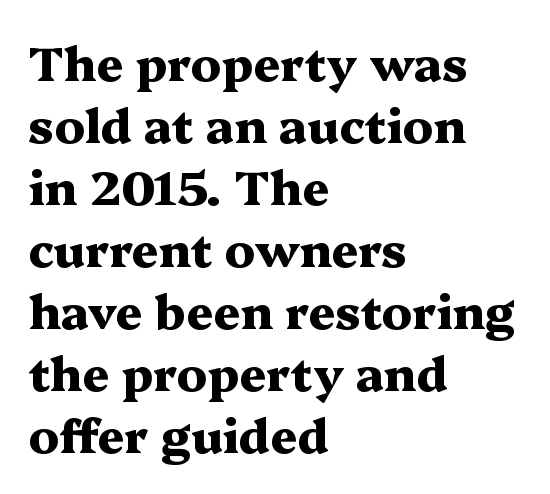
{"serif": "yes", "italic": "no", "bold": "yes", "weight": "heavy", "width": "wide", "stroke_contrast": "medium", "x_height": "medium", "monospaced": "no", "underline": "no", "align": "left", "line_spacing": "normal", "line_spacing_ratio": 1.32, "letter_spacing": "normal", "letter_spacing_em": 0.0, "glyph_px": 47}
